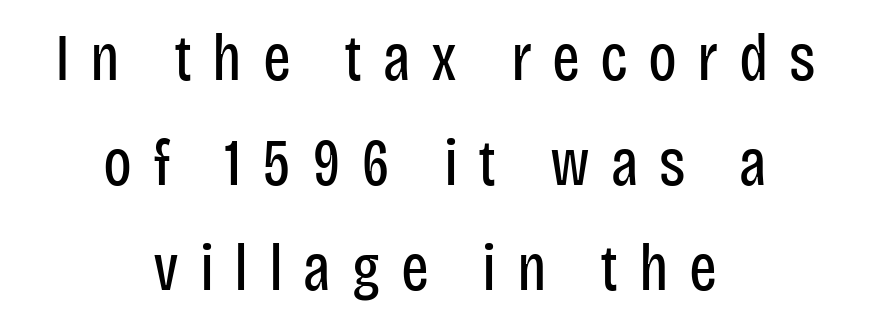
{"serif": "no", "italic": "no", "bold": "no", "weight": "regular", "width": "condensed", "stroke_contrast": "low", "x_height": "large", "monospaced": "no", "underline": "no", "align": "center", "line_spacing": "normal", "line_spacing_ratio": 1.59, "letter_spacing": "wide", "letter_spacing_em": 0.31, "glyph_px": 66}
